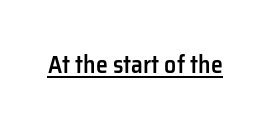
The image shows 24 px text type, upright; set normal letter spacing, underlined.
